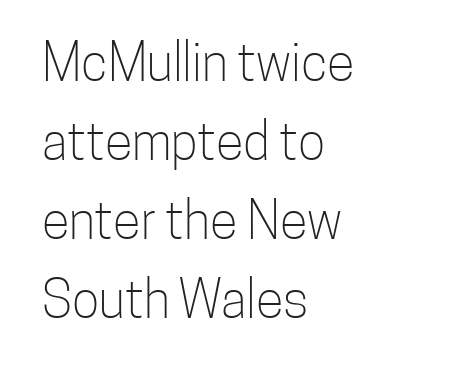
Ordinary non-slanted type is in use. Think of a printed novel: that variable character pitch is what you see here. Tracking value appears to be zero — textbook default spacing. Where is the straight margin? On the left. These lines sit exactly where default settings would place them. The text was rendered using a sans face with plain stroke endings.
